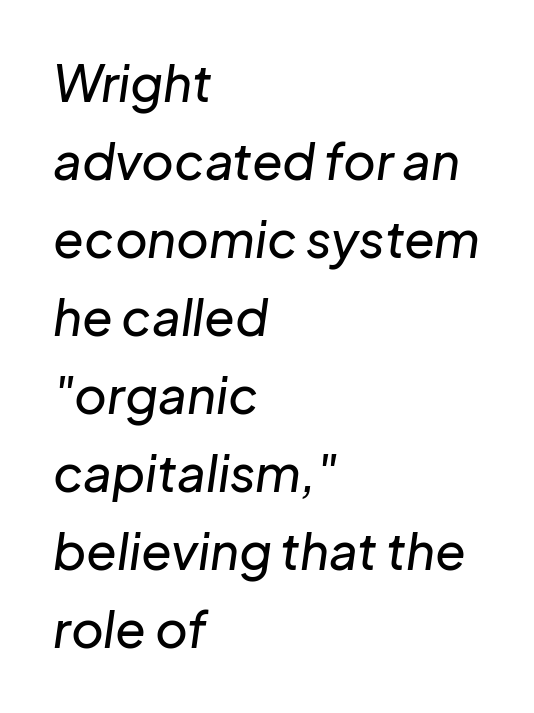
The image shows 50 px text type, italic (leaning right); set left-aligned, normal line spacing (1.56x), normal letter spacing, not underlined; low stroke contrast and a medium x-height.
